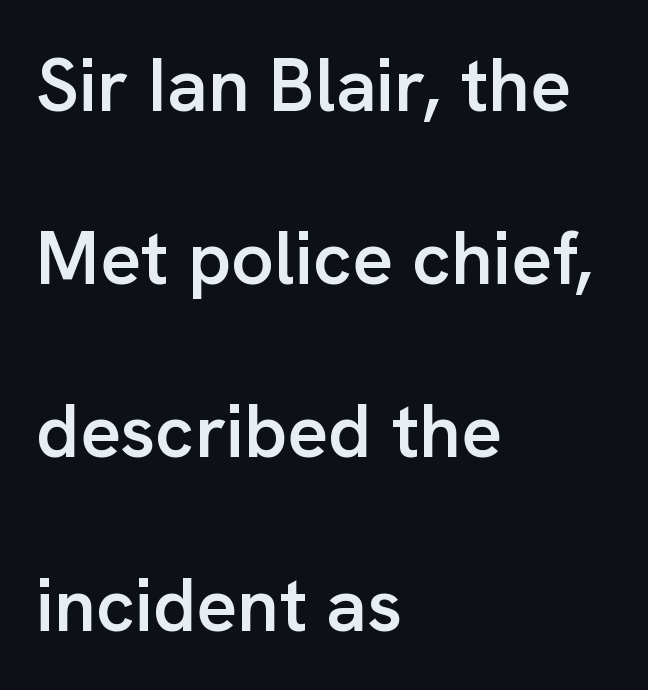
Q: Is the text bold? A: Semi-bold.
Q: Is the text italic (slanted)? A: No, it is upright.
Q: Is the typeface a serif or a sans-serif typeface? A: Sans-serif.
Q: Is the text underlined? A: No.
Q: How is the paragraph aligned? A: Left-aligned.
Q: Is the spacing between letters normal or unusually wide? A: Normal.
Q: Is the spacing between lines tight, normal or loose? A: Loose.
Q: Width (condensed, normal, or wide)? A: Normal.
Q: Stroke contrast? A: Low.
Q: x-height? A: Medium.
Q: Monospaced? A: No.
